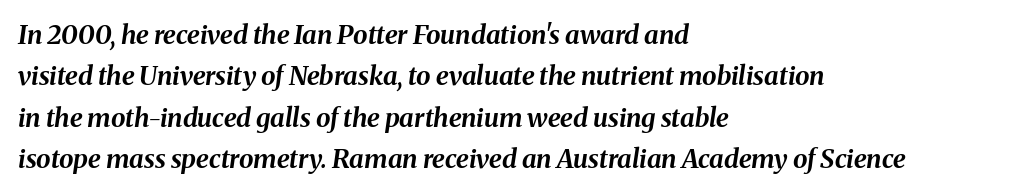
Glance below the letters and you will spot only blank space. Every row of glyphs begins at an identical x-position on the left. Baseline-to-baseline distance is the conventional proportion of letter height. Strong, thick strokes mark this as bold type. Default kerning and tracking; the words read as compact shapes.
